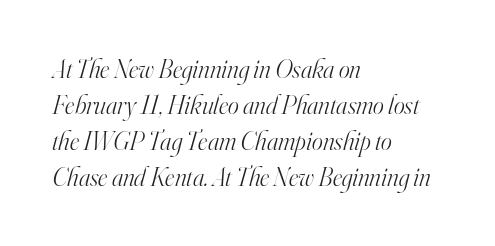
Q: Is the text bold? A: No.
Q: Is the text italic (slanted)? A: Yes, it leans right by about 16 degrees.
Q: Is the text underlined? A: No.
Q: How is the paragraph aligned? A: Left-aligned.
Q: Is the spacing between letters normal or unusually wide? A: Normal.
Q: Is the spacing between lines tight, normal or loose? A: Normal.
